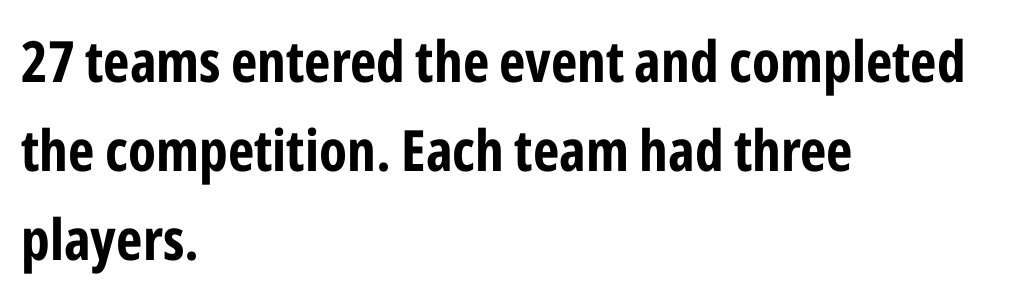
Every character sits straight up, as roman type does. The type is set solid horizontally, with unmodified tracking. The glyphs in this specimen are sans serif. The passage shown is not underscored anywhere. This block has exactly the height ordinary leading produces.
